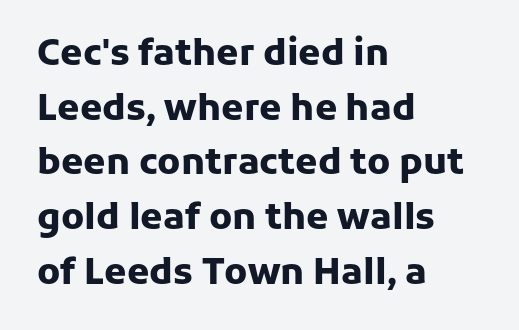
{"serif": "no", "italic": "no", "bold": "yes", "weight": "heavy", "width": "normal", "stroke_contrast": "low", "x_height": "medium", "monospaced": "no", "underline": "no", "align": "left", "line_spacing": "normal", "line_spacing_ratio": 1.52, "letter_spacing": "normal", "letter_spacing_em": 0.0, "glyph_px": 36}
